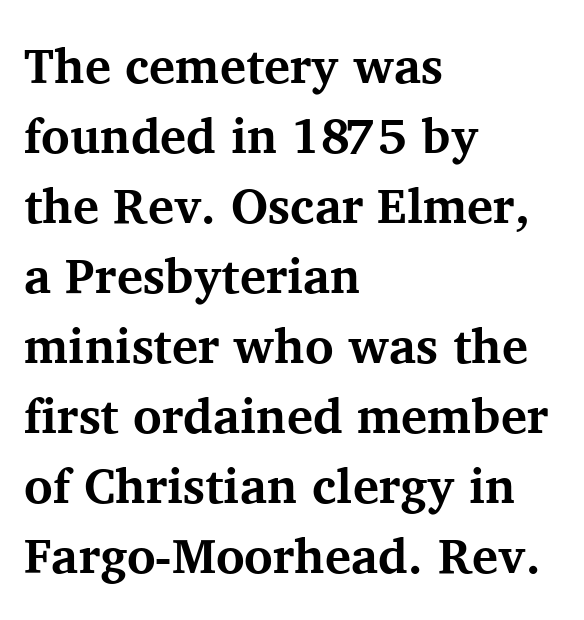
Q: Is the text bold? A: Yes.
Q: Is the text italic (slanted)? A: No, it is upright.
Q: Is the typeface a serif or a sans-serif typeface? A: Serif.
Q: Is the text underlined? A: No.
Q: How is the paragraph aligned? A: Left-aligned.
Q: Is the spacing between letters normal or unusually wide? A: Normal.
Q: Is the spacing between lines tight, normal or loose? A: Normal.
Q: Width (condensed, normal, or wide)? A: Normal.
Q: Stroke contrast? A: Medium.
Q: x-height? A: Medium.
Q: Monospaced? A: No.
